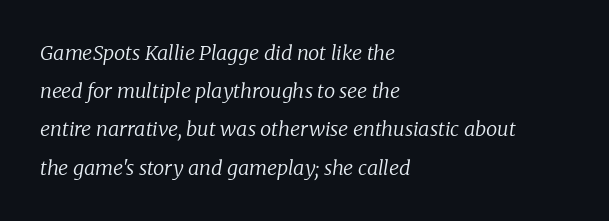
{"italic": "yes", "lean": "right", "slant_degrees": 8, "bold": "no", "underline": "no", "align": "left", "line_spacing": "loose", "line_spacing_ratio": 1.91, "letter_spacing": "normal", "letter_spacing_em": 0.0, "glyph_px": 20}
